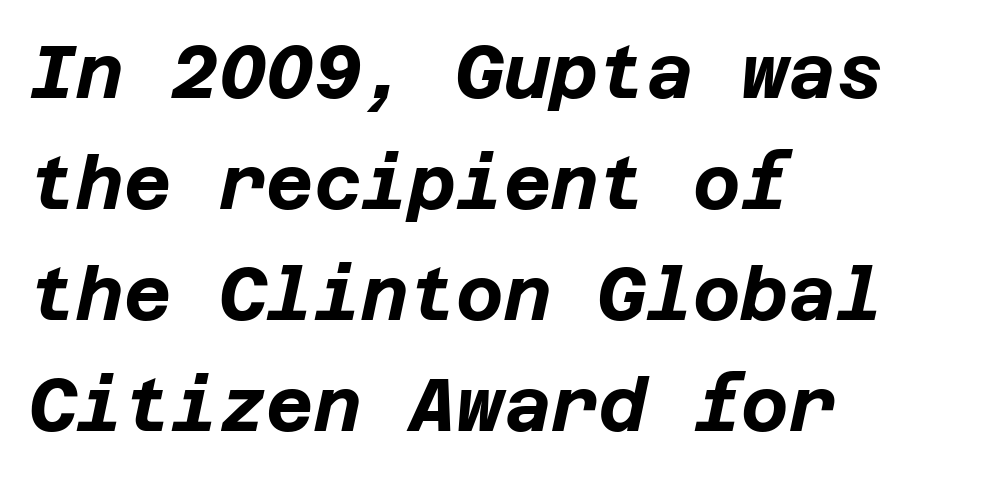
Each row of text sits above clean, open space. Characters follow at the spacing the type designer built in. The block of text has a typical density, with ordinary space between rows. Weight check: bold — yes, fully.
